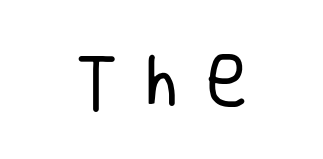
The image shows 58 px regular-weight, condensed sans-serif type, upright; set unusually wide letter spacing (+0.46 em), not underlined; low stroke contrast and a large x-height.
